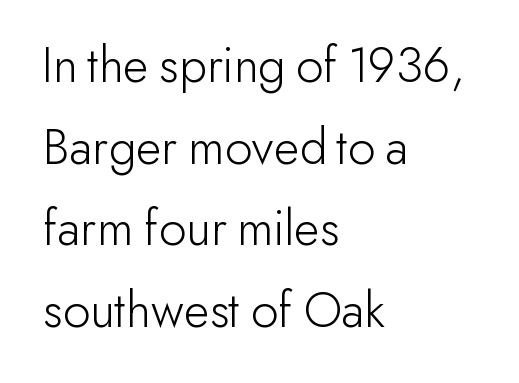
{"serif": "no", "italic": "no", "bold": "no", "weight": "light", "width": "normal", "stroke_contrast": "low", "x_height": "small", "monospaced": "no", "underline": "no", "align": "left", "line_spacing": "normal", "line_spacing_ratio": 1.54, "letter_spacing": "normal", "letter_spacing_em": 0.0, "glyph_px": 53}
